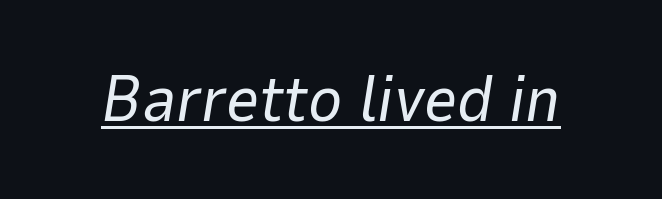
{"italic": "yes", "lean": "right", "slant_degrees": 9, "bold": "no", "weight": "regular", "width": "normal", "stroke_contrast": "low", "x_height": "medium", "monospaced": "no", "underline": "yes", "letter_spacing": "normal", "letter_spacing_em": 0.0, "glyph_px": 65}
